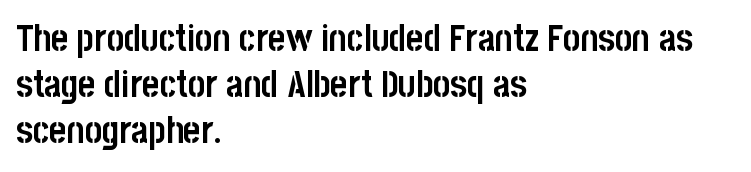
Is the block centered? No — it sits flush against the left margin. Notice how descenders clear the ascenders below comfortably — that's standard leading. Each letter's strokes conclude bluntly, with no projecting serifs. Every stem runs plumb, perpendicular to the baseline.
